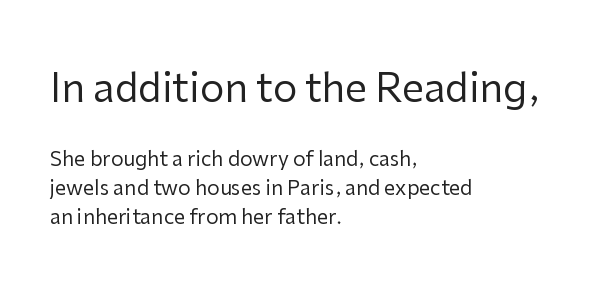
Q: Is the text bold? A: No.
Q: Is the text italic (slanted)? A: No, it is upright.
Q: Is the typeface a serif or a sans-serif typeface? A: Sans-serif.
Q: Is the text underlined? A: No.
Q: How is the paragraph aligned? A: Left-aligned.
Q: Is the spacing between letters normal or unusually wide? A: Normal.
Q: Is the spacing between lines tight, normal or loose? A: Normal.
Q: Which block of text is set in a larger size, the first (top) or the second (bottom)? A: The first (top) one.
Q: Width (condensed, normal, or wide)? A: Normal.
Q: Stroke contrast? A: Low.
Q: x-height? A: Medium.
Q: Monospaced? A: No.
